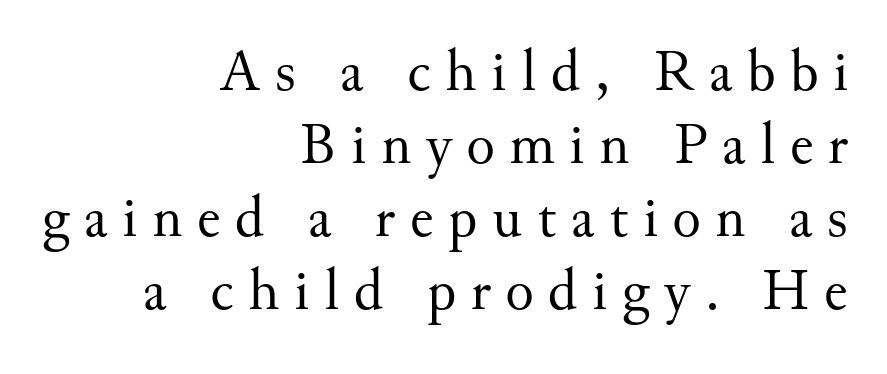
{"serif": "yes", "italic": "no", "bold": "no", "weight": "regular", "width": "normal", "stroke_contrast": "medium", "x_height": "small", "monospaced": "no", "underline": "no", "align": "right", "line_spacing_ratio": 1.24, "letter_spacing": "wide", "letter_spacing_em": 0.25, "glyph_px": 59}
